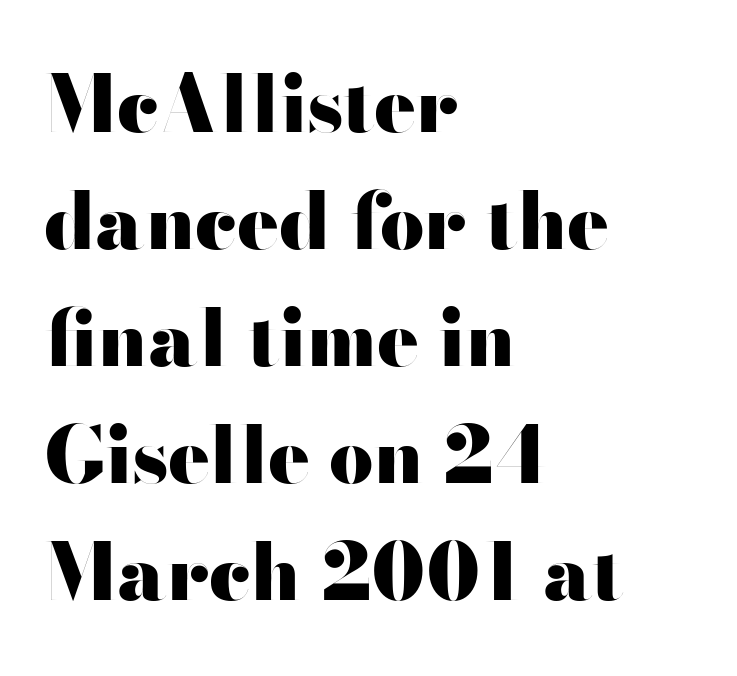
{"italic": "no", "bold": "yes", "weight": "heavy", "width": "wide", "stroke_contrast": "high", "x_height": "small", "monospaced": "no", "underline": "no", "align": "left", "line_spacing": "normal", "line_spacing_ratio": 1.5, "letter_spacing": "normal", "letter_spacing_em": 0.0, "glyph_px": 78}
